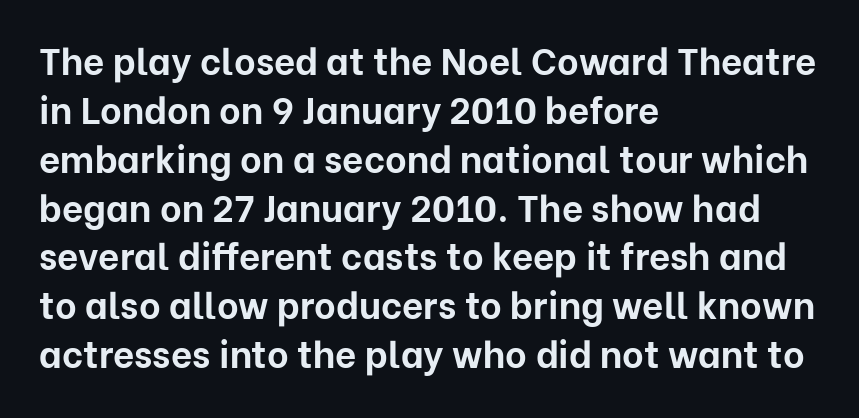
Nothing sits at the stroke ends, so this counts as sans-serif. Every row of glyphs begins at an identical x-position on the left. Compared with typical paragraphs, the rows here are spaced about the same. The face used here is rendered with its standard letterfit.
